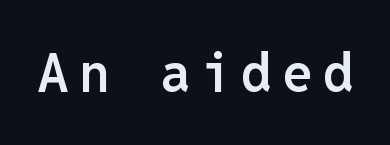
The image shows 54 px semibold sans-serif type, upright, monospaced; set not underlined; low stroke contrast and a medium x-height.
